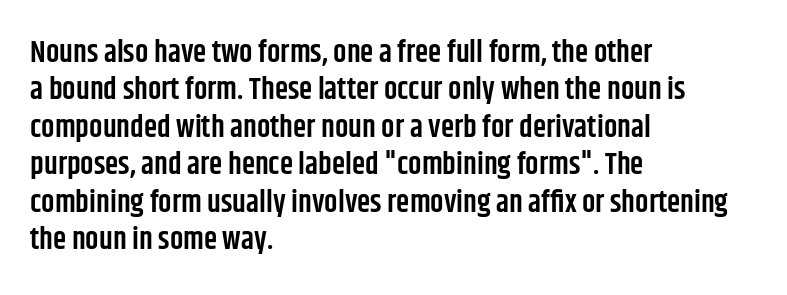
The space between consecutive lines is moderate. No feet cap the strokes, marking this as sans-serif type. Characters remain perfectly vertical along every line. A somewhat darkened texture: the type is semibold rather than bold. Compared with typical body copy, the letter spacing here is the same. A typesetter would call this proportional, since set widths differ per character.
